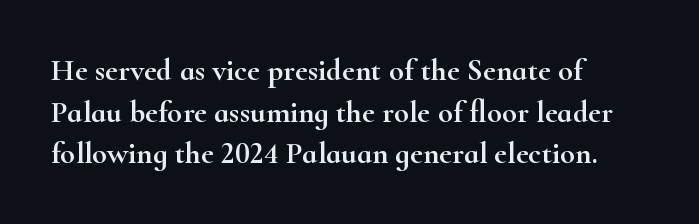
Q: Is the text italic (slanted)? A: No, it is upright.
Q: Is the typeface a serif or a sans-serif typeface? A: Serif.
Q: Is the text underlined? A: No.
Q: How is the paragraph aligned? A: Left-aligned.
Q: Is the spacing between letters normal or unusually wide? A: Normal.
Q: Is the spacing between lines tight, normal or loose? A: Normal.
Q: Width (condensed, normal, or wide)? A: Wide.
Q: Stroke contrast? A: High.
Q: x-height? A: Small.
Q: Monospaced? A: No.
